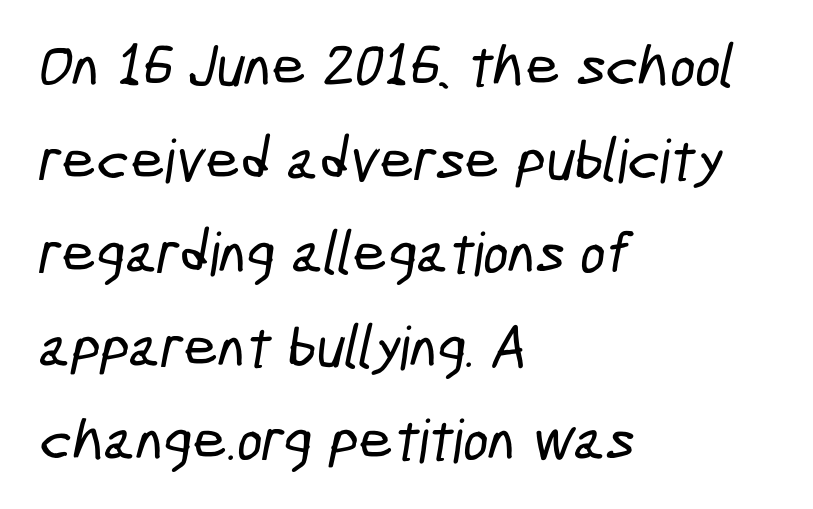
The image shows 60 px condensed sans-serif type; set left-aligned, normal line spacing (1.56x), normal letter spacing, not underlined; low stroke contrast and a medium x-height.
